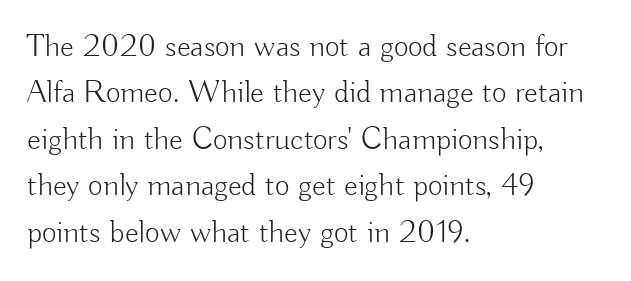
Q: Is the text bold? A: No.
Q: Is the text italic (slanted)? A: No, it is upright.
Q: Is the typeface a serif or a sans-serif typeface? A: Sans-serif.
Q: Is the text underlined? A: No.
Q: How is the paragraph aligned? A: Left-aligned.
Q: Is the spacing between letters normal or unusually wide? A: Normal.
Q: Is the spacing between lines tight, normal or loose? A: Normal.
Q: Width (condensed, normal, or wide)? A: Normal.
Q: Stroke contrast? A: Low.
Q: x-height? A: Small.
Q: Monospaced? A: No.
